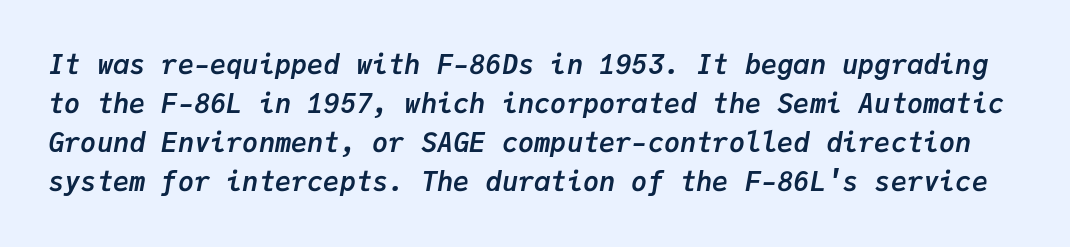
Strong, thick strokes mark this as bold type. How are the letters spaced? Ordinarily, with no added tracking. Quick note: interline space is typical. Designer's note — italics engaged. Decoration check: the copy has no underline.
